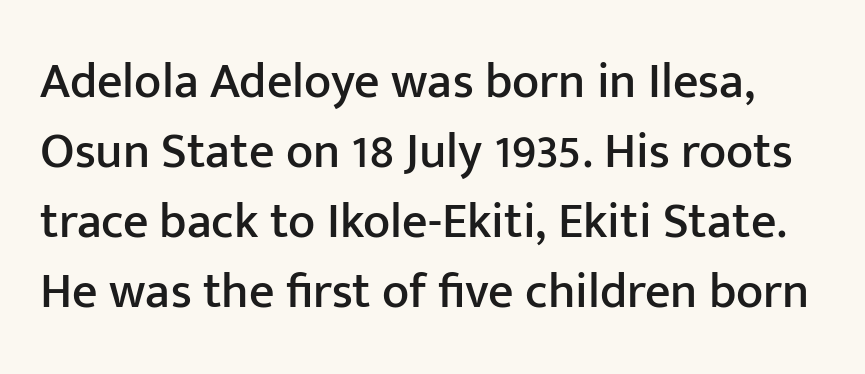
The image shows 50 px sans-serif type, upright; set normal line spacing (1.4x), normal letter spacing, not underlined; low stroke contrast and a medium x-height.
